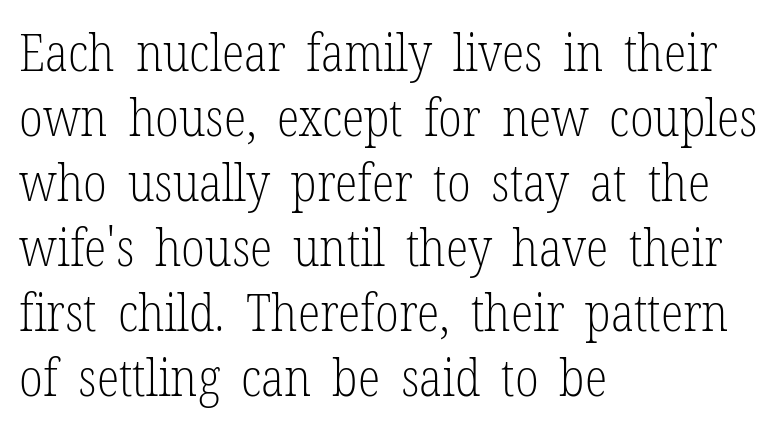
Q: Is the text bold? A: No.
Q: Is the text italic (slanted)? A: No, it is upright.
Q: Is the typeface a serif or a sans-serif typeface? A: Serif.
Q: Is the text underlined? A: No.
Q: How is the paragraph aligned? A: Left-aligned.
Q: Is the spacing between letters normal or unusually wide? A: Normal.
Q: Is the spacing between lines tight, normal or loose? A: Normal.
Q: Width (condensed, normal, or wide)? A: Condensed.
Q: Stroke contrast? A: Low.
Q: x-height? A: Medium.
Q: Monospaced? A: No.
